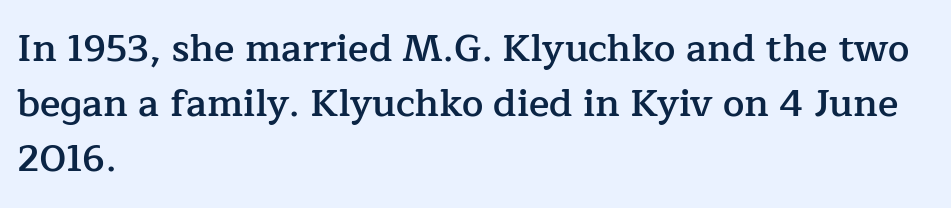
Normally led — the rows are evenly, conventionally spaced. Only glyphs here, with clear space below each row. Does extra space separate the letters? No, they use regular spacing. Rendered with straight, roman letterforms.
